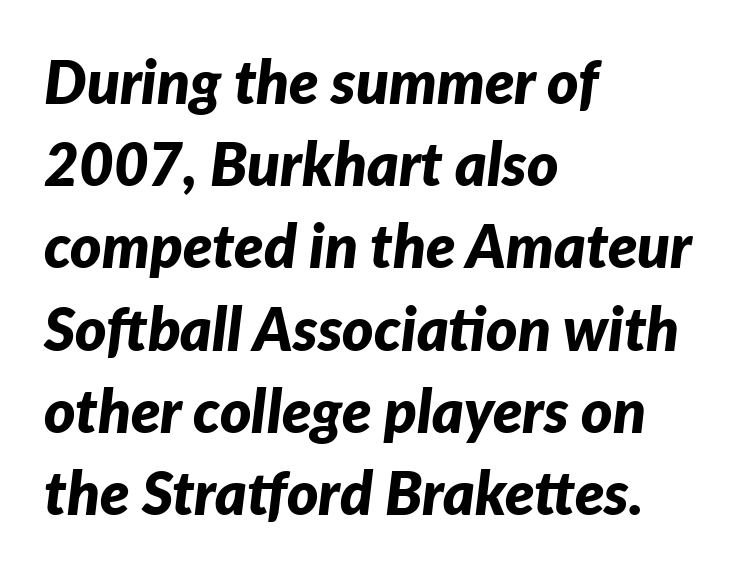
You'd pick this weight for a headline — it's a proper bold. Looks like regular typesetting: each glyph gets only the width it needs. The rendering anchors every line to the left-hand side. What's the leading like? Ordinary, nothing unusual. Here the glyphs are tracked normally, forming tight word shapes. Bare-footed words on every line.
